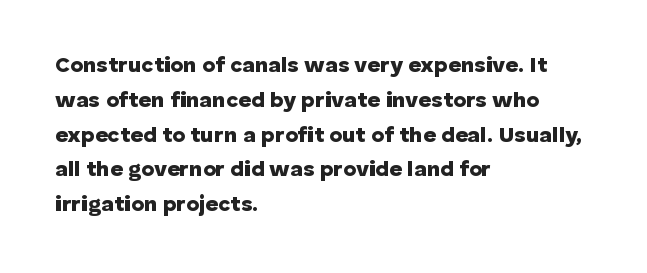
One-word summary of the alignment: left. Characters remain perfectly vertical along every line. Words float on clear page, feet unadorned. Look at the tracking — it's just the regular setting, nothing added.
